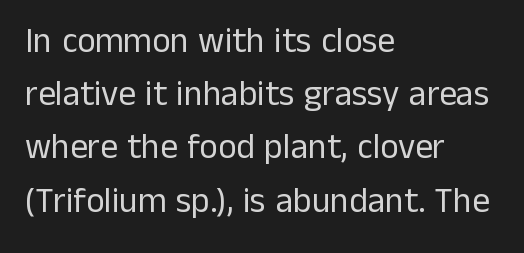
Q: Is the text bold? A: No.
Q: Is the text italic (slanted)? A: No, it is upright.
Q: Is the typeface a serif or a sans-serif typeface? A: Sans-serif.
Q: Is the text underlined? A: No.
Q: How is the paragraph aligned? A: Left-aligned.
Q: Is the spacing between letters normal or unusually wide? A: Normal.
Q: Is the spacing between lines tight, normal or loose? A: Normal.
Q: Width (condensed, normal, or wide)? A: Normal.
Q: Stroke contrast? A: Low.
Q: x-height? A: Medium.
Q: Monospaced? A: No.
